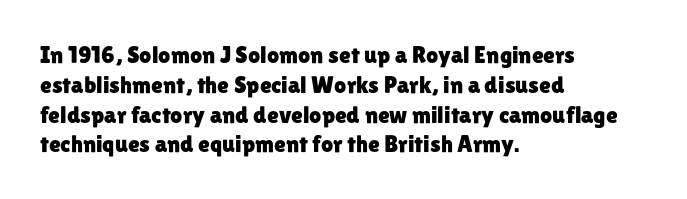
This sample uses an upright cut, with every glyph sitting square on the baseline. The space beneath each line is pristine and unruled. Short note: letters normally spaced. A classic flush-left, rag-right setting is used for this passage.
